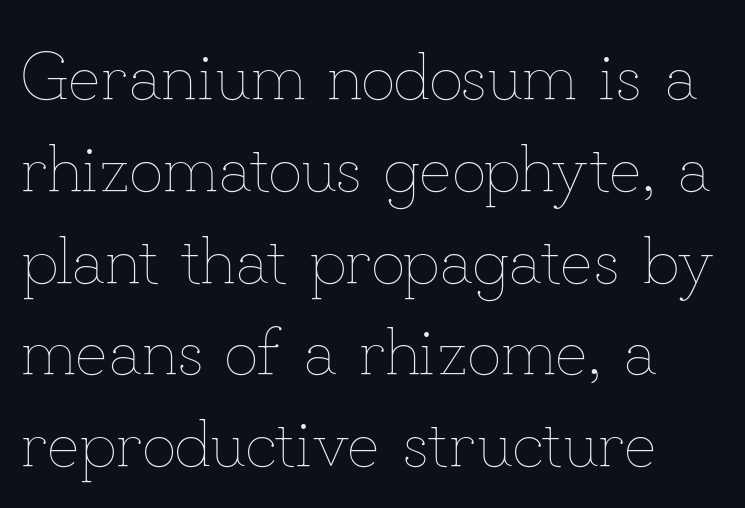
{"italic": "no", "bold": "no", "weight": "thin", "width": "normal", "stroke_contrast": "low", "x_height": "small", "monospaced": "no", "underline": "no", "line_spacing": "normal", "line_spacing_ratio": 1.37, "letter_spacing": "normal", "letter_spacing_em": 0.0, "glyph_px": 67}
